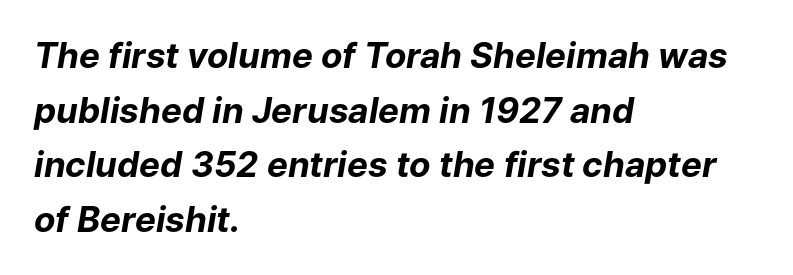
The image shows 35 px bold type, italic (leaning right); set left-aligned, normal line spacing (1.56x), normal letter spacing, not underlined; low stroke contrast and a medium x-height.
